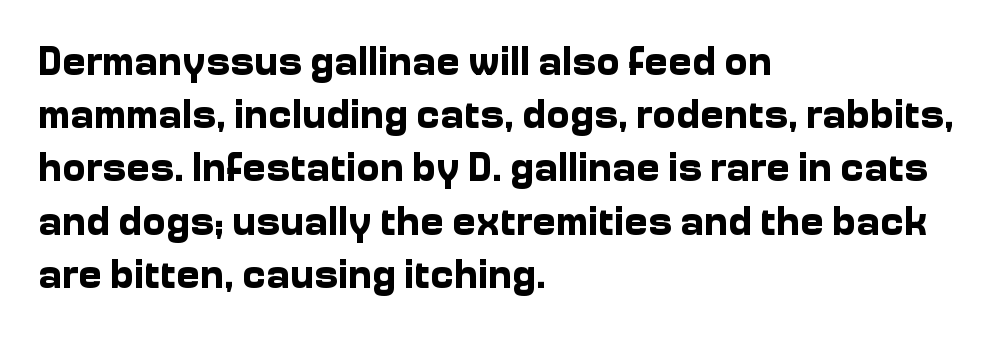
{"serif": "no", "italic": "no", "bold": "yes", "weight": "bold", "width": "normal", "stroke_contrast": "low", "x_height": "medium", "monospaced": "no", "underline": "no", "align": "left", "line_spacing": "normal", "line_spacing_ratio": 1.33, "letter_spacing": "normal", "letter_spacing_em": 0.0, "glyph_px": 40}
